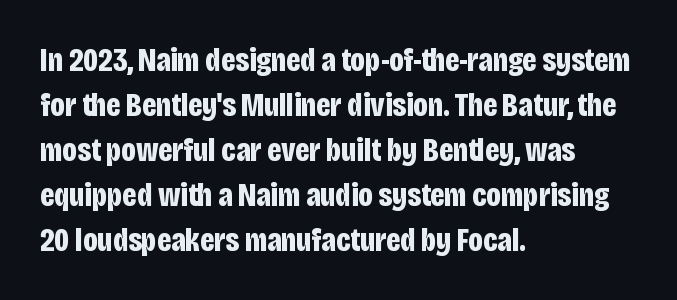
Q: Is the text bold? A: Yes.
Q: Is the text italic (slanted)? A: No, it is upright.
Q: Is the typeface a serif or a sans-serif typeface? A: Sans-serif.
Q: Is the text underlined? A: No.
Q: How is the paragraph aligned? A: Left-aligned.
Q: Is the spacing between letters normal or unusually wide? A: Normal.
Q: Is the spacing between lines tight, normal or loose? A: Normal.
Q: Width (condensed, normal, or wide)? A: Condensed.
Q: Stroke contrast? A: Low.
Q: x-height? A: Large.
Q: Monospaced? A: No.
